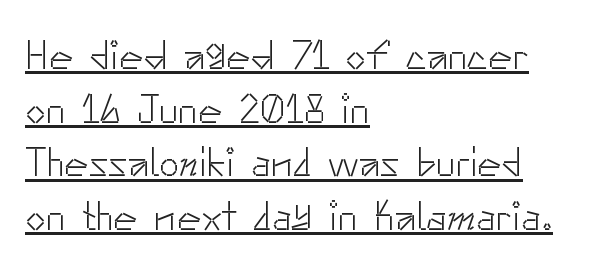
The image shows 41 px light sans-serif type, upright; set left-aligned, normal line spacing (1.31x), normal letter spacing, underlined; low stroke contrast and a small x-height.
